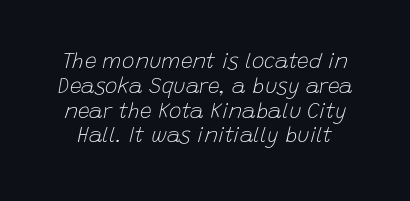
Only glyphs here, with clear space below each row. Notice how the stems are inclined rather than vertical — that's the hallmark of italics. Is the letter spacing exaggerated? No — it looks like the ordinary default. The strokes are not fattened; the text isn't bold.
